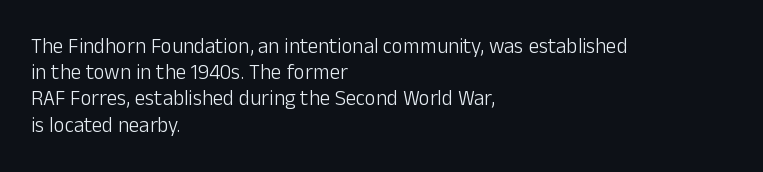
Does extra space separate the letters? No, they use regular spacing. Layout note: lines flush left. The area under the type is left untouched. This reads as an unemphasized weight, regular at the heaviest. This is roman type, the default non-slanted kind. Vertical spacing — default.
